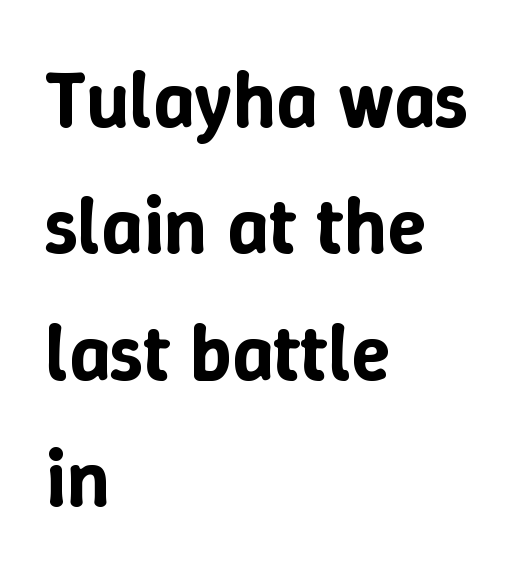
The image shows 80 px text type, upright; set left-aligned, normal line spacing (1.58x), normal letter spacing, not underlined; low stroke contrast and a medium x-height.
